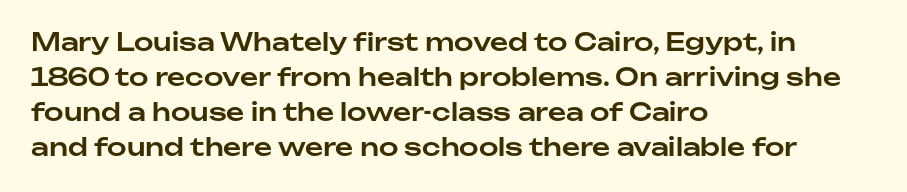
Q: Is the text italic (slanted)? A: No, it is upright.
Q: Is the text underlined? A: No.
Q: How is the paragraph aligned? A: Left-aligned.
Q: Is the spacing between letters normal or unusually wide? A: Normal.
Q: Is the spacing between lines tight, normal or loose? A: Normal.
